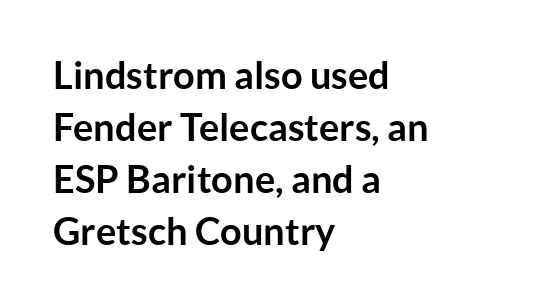
{"serif": "no", "italic": "no", "bold": "yes", "weight": "semibold", "width": "normal", "stroke_contrast": "low", "x_height": "medium", "monospaced": "no", "underline": "no", "align": "left", "line_spacing": "normal", "line_spacing_ratio": 1.37, "letter_spacing": "normal", "letter_spacing_em": 0.0, "glyph_px": 38}
